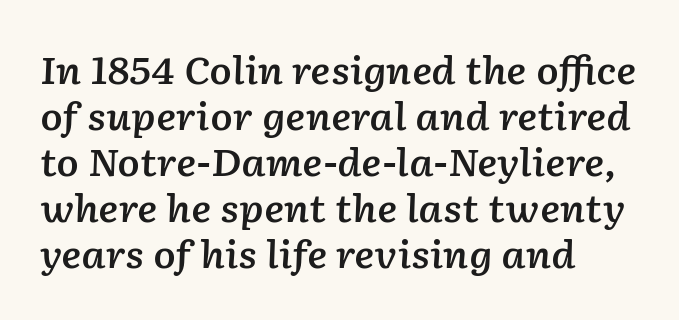
{"italic": "yes", "lean": "right", "slant_degrees": 2, "bold": "semi", "weight": "semibold", "width": "normal", "stroke_contrast": "low", "x_height": "medium", "monospaced": "no", "underline": "no", "align": "left", "line_spacing_ratio": 1.24, "letter_spacing": "normal", "letter_spacing_em": 0.0, "glyph_px": 37}
